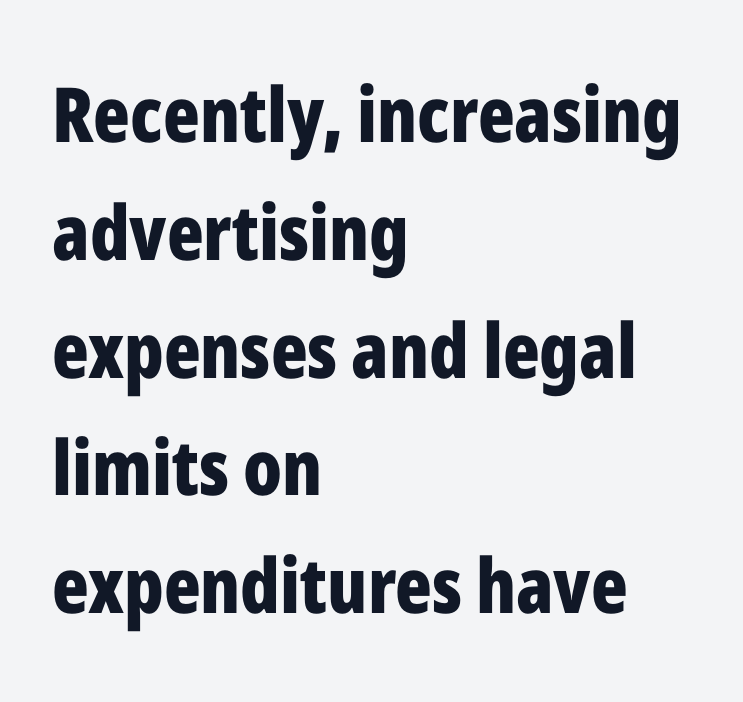
{"serif": "no", "italic": "no", "bold": "yes", "weight": "bold", "width": "condensed", "stroke_contrast": "low", "x_height": "medium", "monospaced": "no", "underline": "no", "align": "left", "line_spacing": "normal", "line_spacing_ratio": 1.55, "letter_spacing": "normal", "letter_spacing_em": 0.0, "glyph_px": 76}
